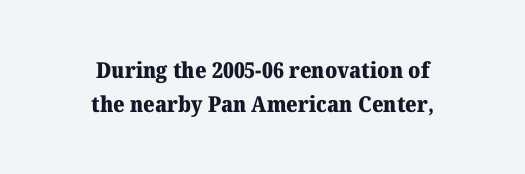
The image shows 22 px bold type, upright; set centered, normal line spacing (1.56x), normal letter spacing, not underlined.
